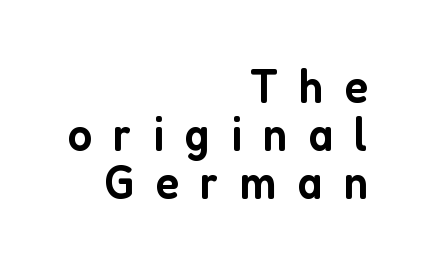
Tightly led — the rows are bunched. Caption: multi-line text, flush right, ragged left. Type without underlining. To sum up the face: it is a sans, with no serifs. Note the varied advance widths — an 'i' is clearly narrower than an 'm'. A typesetter would call this heavily tracked-out type.
